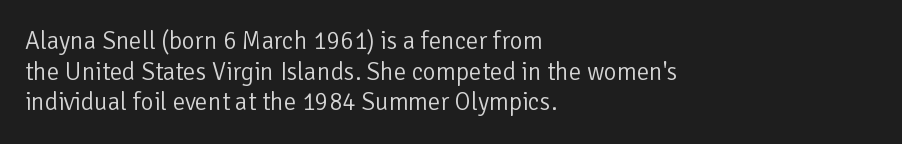
The image shows 25 px text type, upright; set left-aligned, line spacing 1.23x, normal letter spacing, not underlined.
